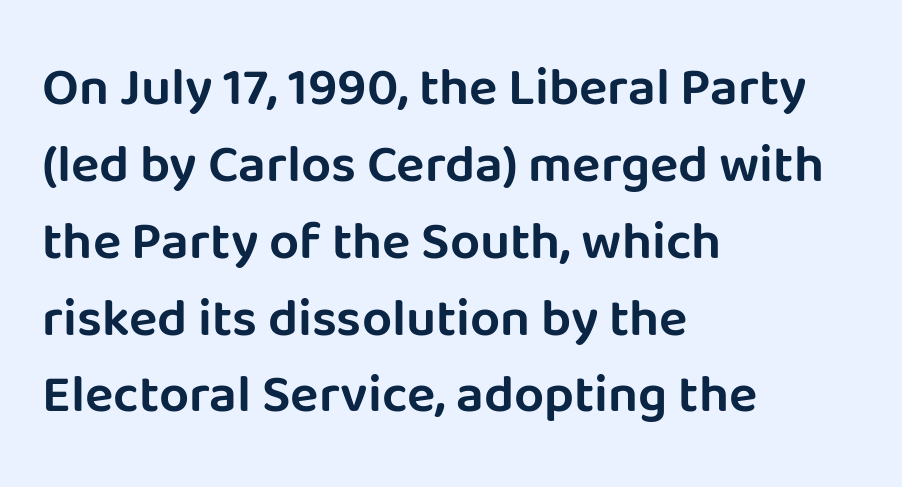
{"serif": "no", "italic": "no", "width": "normal", "stroke_contrast": "low", "x_height": "large", "monospaced": "no", "underline": "no", "align": "left", "line_spacing": "normal", "line_spacing_ratio": 1.45, "letter_spacing": "normal", "letter_spacing_em": 0.0, "glyph_px": 53}
